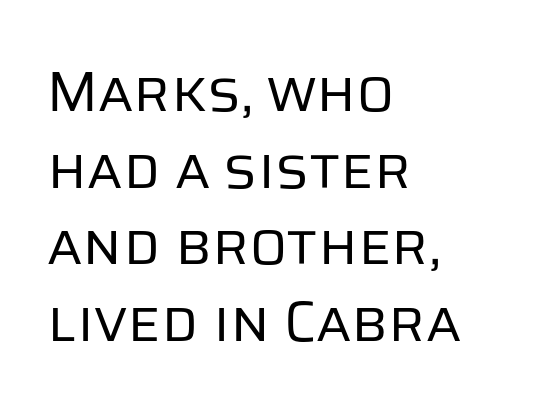
{"serif": "no", "italic": "no", "bold": "no", "weight": "regular", "width": "normal", "stroke_contrast": "low", "x_height": "large", "monospaced": "no", "underline": "no", "align": "left", "line_spacing": "normal", "line_spacing_ratio": 1.37, "letter_spacing": "normal", "letter_spacing_em": 0.0, "glyph_px": 56}
